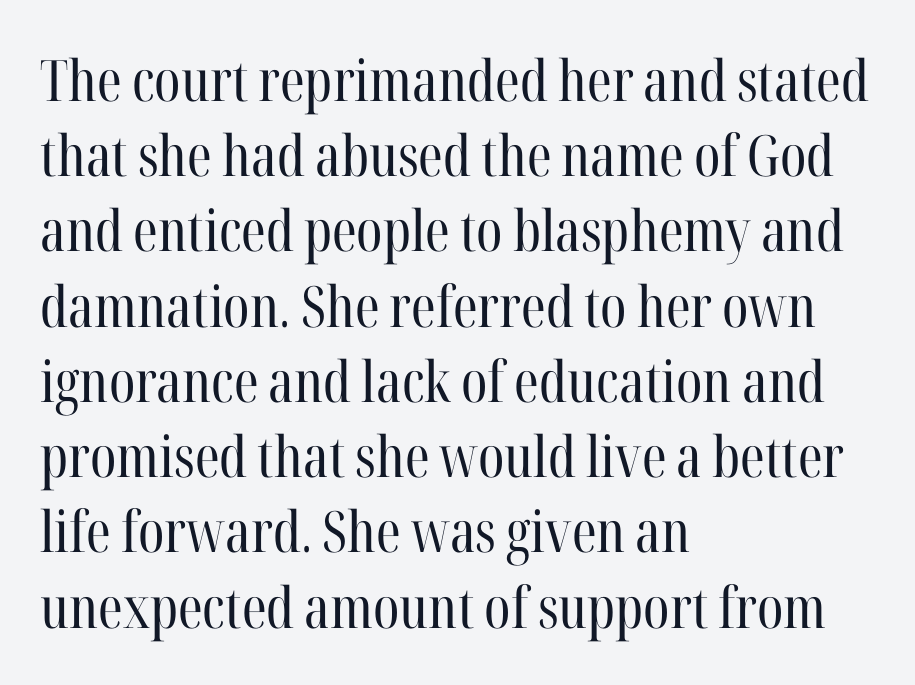
Q: Is the text bold? A: No.
Q: Is the text italic (slanted)? A: No, it is upright.
Q: Is the typeface a serif or a sans-serif typeface? A: Serif.
Q: Is the text underlined? A: No.
Q: How is the paragraph aligned? A: Left-aligned.
Q: Is the spacing between letters normal or unusually wide? A: Normal.
Q: Is the spacing between lines tight, normal or loose? A: Normal.
Q: Width (condensed, normal, or wide)? A: Condensed.
Q: Stroke contrast? A: High.
Q: x-height? A: Medium.
Q: Monospaced? A: No.
